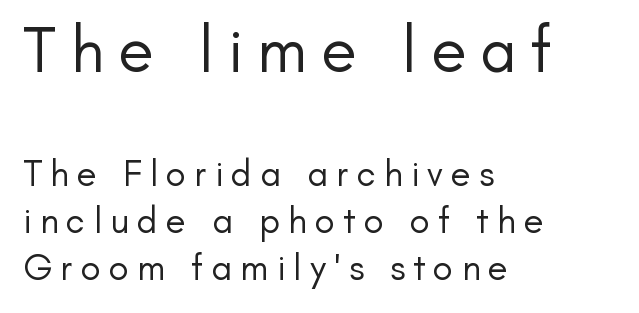
Tracking value appears strongly positive — letters spread wide. Is there any slant? The stems are plumb. Unbolded letterforms with no extra heft. These lines are rendered in a variable-pitch font. Scale decreases going downward across the two blocks. The glyphs in this specimen are sans serif.
